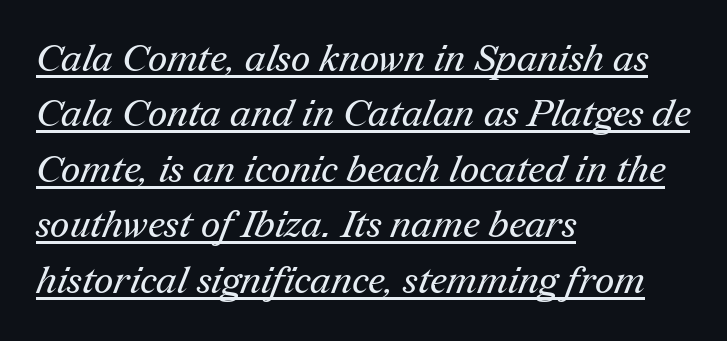
{"serif": "yes", "bold": "no", "weight": "regular", "width": "normal", "stroke_contrast": "medium", "x_height": "medium", "monospaced": "no", "underline": "yes", "align": "left", "line_spacing": "normal", "line_spacing_ratio": 1.46, "letter_spacing": "normal", "letter_spacing_em": 0.0, "glyph_px": 38}
